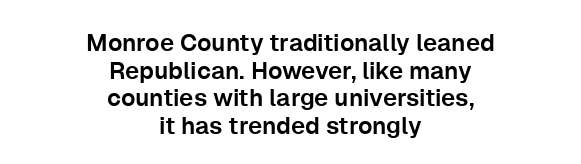
Q: Is the text italic (slanted)? A: No, it is upright.
Q: Is the text underlined? A: No.
Q: How is the paragraph aligned? A: Centered.
Q: Is the spacing between letters normal or unusually wide? A: Normal.
Q: Is the spacing between lines tight, normal or loose? A: Tight.
